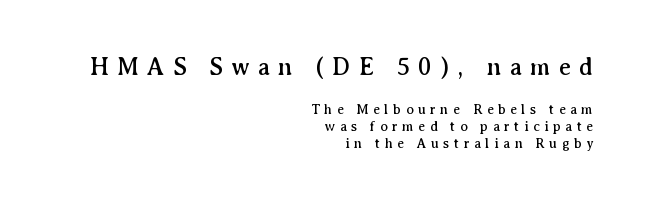
The image shows 25 px text type, upright; set right-aligned, line spacing 1.18x, unusually wide letter spacing (+0.32 em), not underlined; the first (top) block is 1.79x larger.
